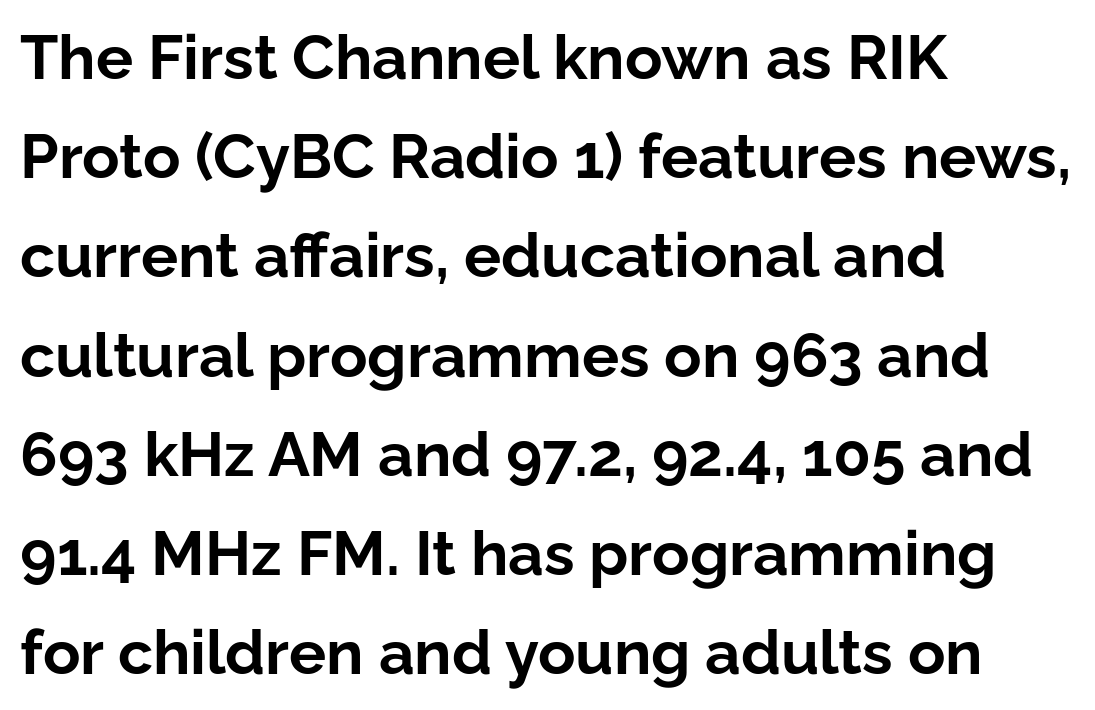
Q: Is the text bold? A: Yes.
Q: Is the text italic (slanted)? A: No, it is upright.
Q: Is the typeface a serif or a sans-serif typeface? A: Sans-serif.
Q: Is the text underlined? A: No.
Q: How is the paragraph aligned? A: Left-aligned.
Q: Is the spacing between letters normal or unusually wide? A: Normal.
Q: Is the spacing between lines tight, normal or loose? A: Normal.
Q: Width (condensed, normal, or wide)? A: Normal.
Q: Stroke contrast? A: Low.
Q: x-height? A: Medium.
Q: Monospaced? A: No.
